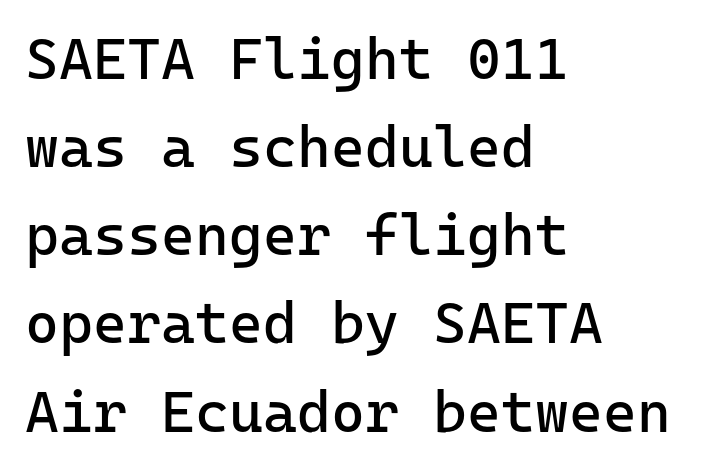
The image shows 58 px regular-weight sans-serif type, upright; set left-aligned, normal line spacing (1.52x), normal letter spacing, not underlined; low stroke contrast and a medium x-height.
